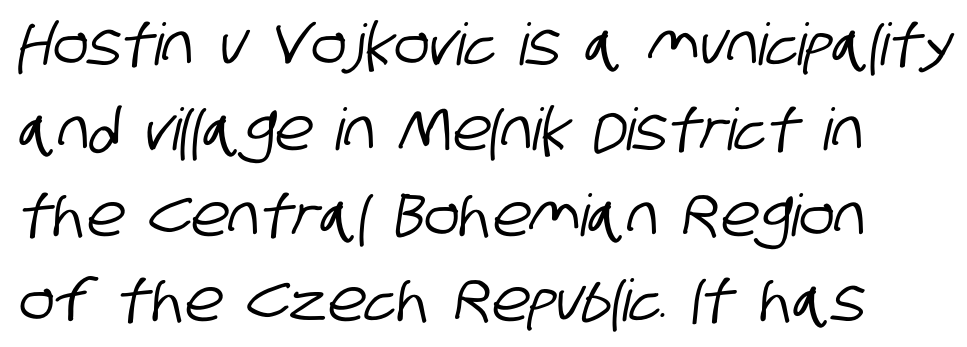
{"serif": "no", "width": "condensed", "stroke_contrast": "low", "x_height": "large", "monospaced": "no", "underline": "no", "line_spacing": "normal", "line_spacing_ratio": 1.47, "letter_spacing": "normal", "letter_spacing_em": 0.0, "glyph_px": 58}
